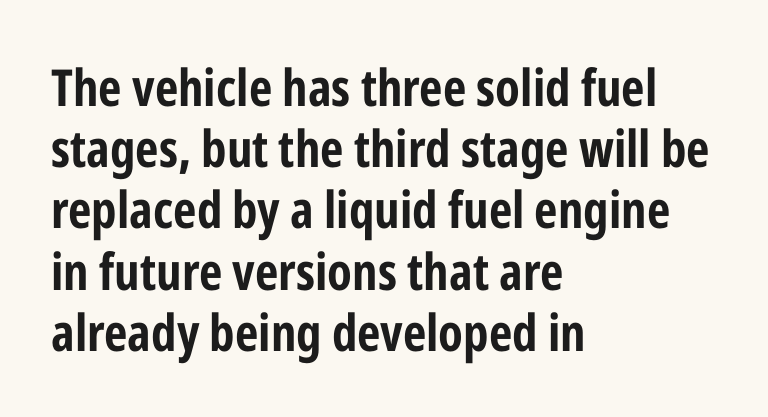
Style check: upright. Nothing sits at the stroke ends, so this counts as sans-serif. Spacing verdict: proportional, widths tailored to each character. Descenders are the only things crossing below the line. One-word summary of the alignment: left. Plenty of ink on the page — the face is bold.
